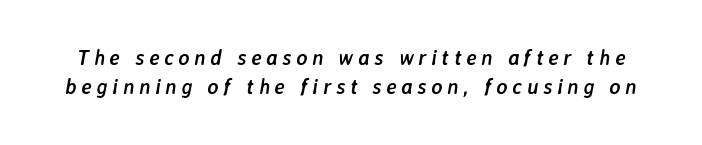
The letters are spread apart with noticeably loose tracking. Unmarked baselines from the first word to the last. Quick note: italic. Caption: bold face, heavy strokes. Is there much room between lines? A standard amount, neither cramped nor airy.
